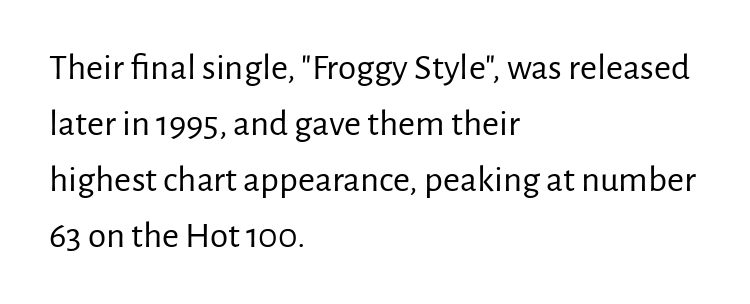
Descenders are the only things crossing below the line. Think of a printed novel: that variable character pitch is what you see here. Evenly set lines give the paragraph a standard silhouette. Caption: face not bold, strokes unweighted. The rag falls on the right side of this text block. The letters stand upright; this is a roman face.
